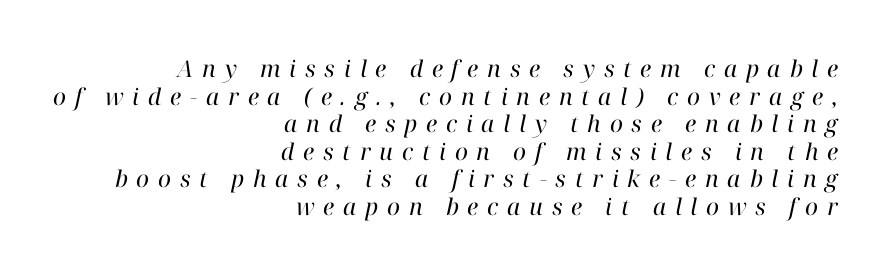
The image shows 23 px text type, italic (leaning right); set right-aligned, line spacing 1.2x, unusually wide letter spacing (+0.38 em), not underlined.
